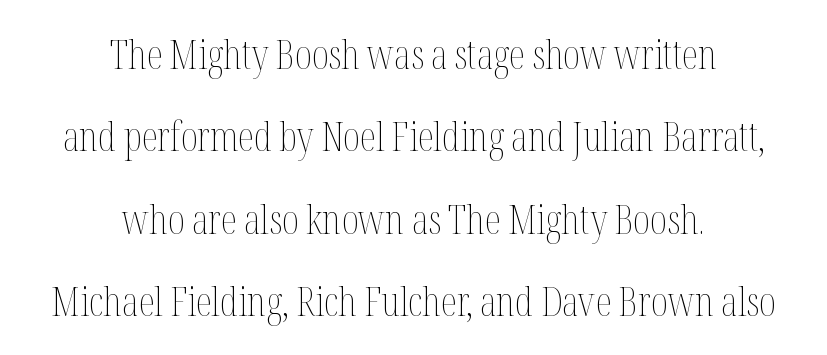
How would I describe the line gaps? Wide and relaxed. No italicization has been applied; the sample stays upright. A clean baseline with only descenders dipping below it. A centered setting, common on invitations and titles, is used for this passage.
